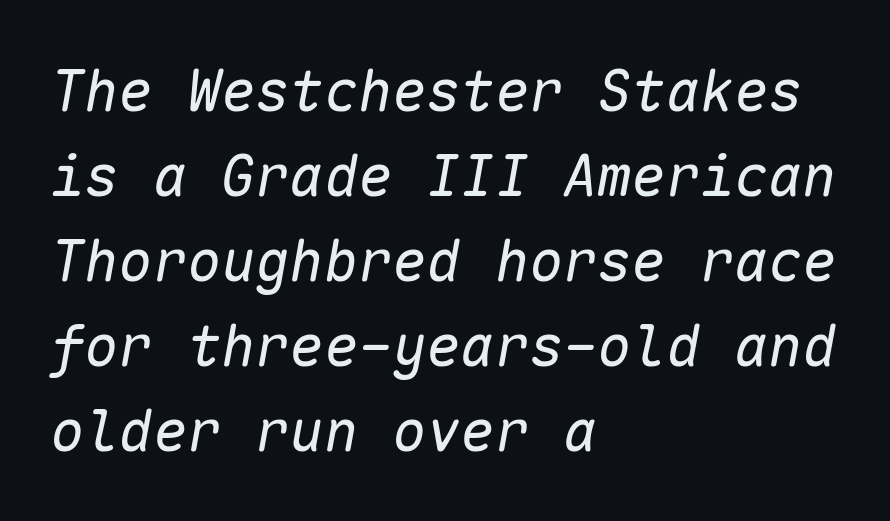
{"italic": "yes", "lean": "right", "slant_degrees": 10, "bold": "no", "weight": "regular", "width": "normal", "stroke_contrast": "low", "x_height": "medium", "monospaced": "yes", "underline": "no", "align": "left", "line_spacing": "normal", "line_spacing_ratio": 1.49, "letter_spacing": "normal", "letter_spacing_em": 0.0, "glyph_px": 57}
